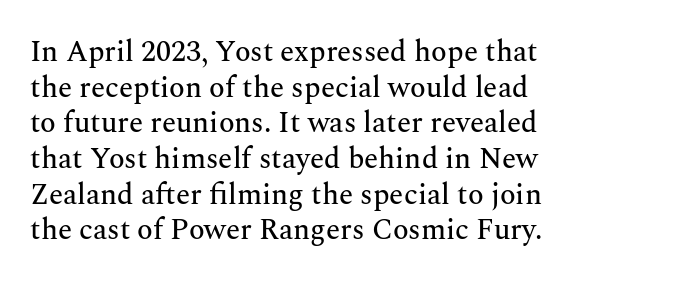
The letterforms sit shoulder to shoulder at normal distance. Descender tails drop into unmarked territory. Is this a sans? No — the strokes have serifs. The lines in this sample share a left origin and differ only in where they stop.
